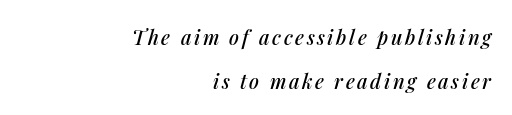
Q: Is the text italic (slanted)? A: Yes, it leans right by about 14 degrees.
Q: Is the text underlined? A: No.
Q: How is the paragraph aligned? A: Right-aligned.
Q: Is the spacing between lines tight, normal or loose? A: Loose.
